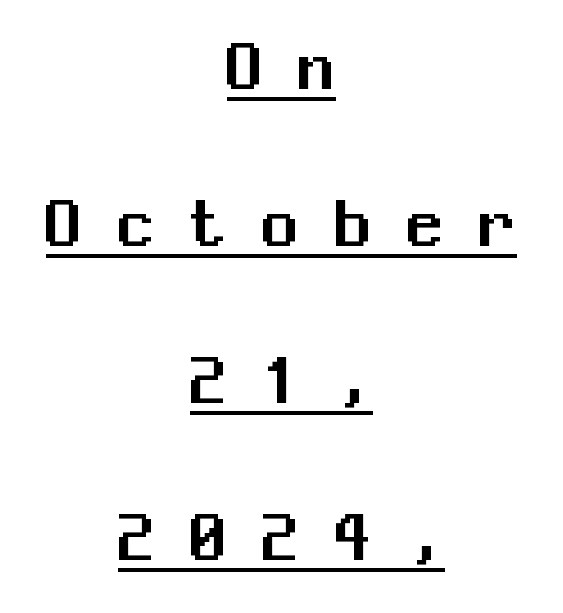
{"serif": "no", "italic": "no", "width": "normal", "stroke_contrast": "medium", "x_height": "medium", "monospaced": "yes", "underline": "yes", "align": "center", "line_spacing": "loose", "line_spacing_ratio": 2.15, "letter_spacing": "wide", "letter_spacing_em": 0.49, "glyph_px": 73}
